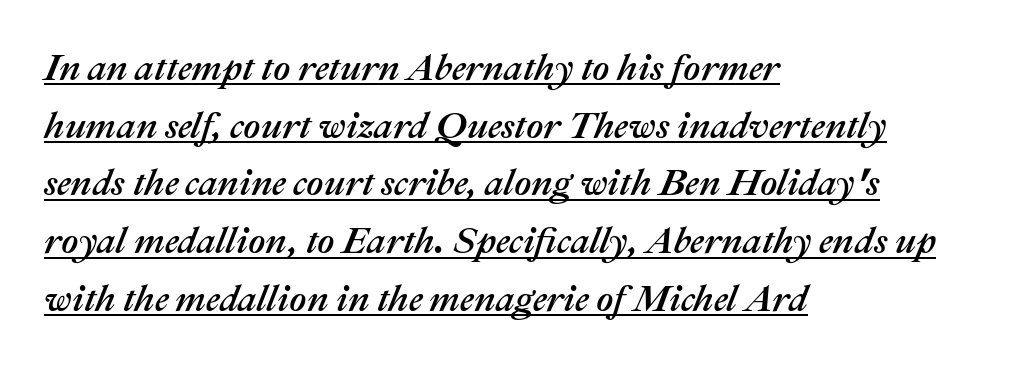
The image shows 37 px text type, italic (leaning right); set left-aligned, normal line spacing (1.56x), normal letter spacing, underlined; medium stroke contrast and a medium x-height.
